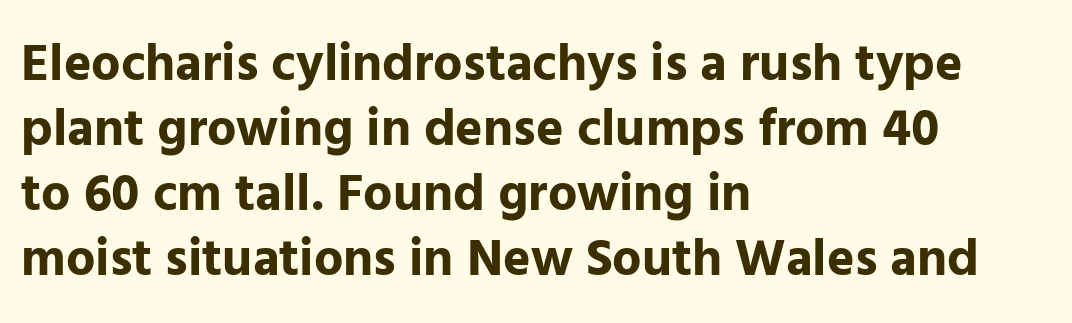
Q: Is the text bold? A: Yes.
Q: Is the text italic (slanted)? A: No, it is upright.
Q: Is the typeface a serif or a sans-serif typeface? A: Sans-serif.
Q: Is the text underlined? A: No.
Q: How is the paragraph aligned? A: Left-aligned.
Q: Is the spacing between letters normal or unusually wide? A: Normal.
Q: Is the spacing between lines tight, normal or loose? A: Normal.
Q: Width (condensed, normal, or wide)? A: Normal.
Q: Stroke contrast? A: Low.
Q: x-height? A: Medium.
Q: Monospaced? A: No.
